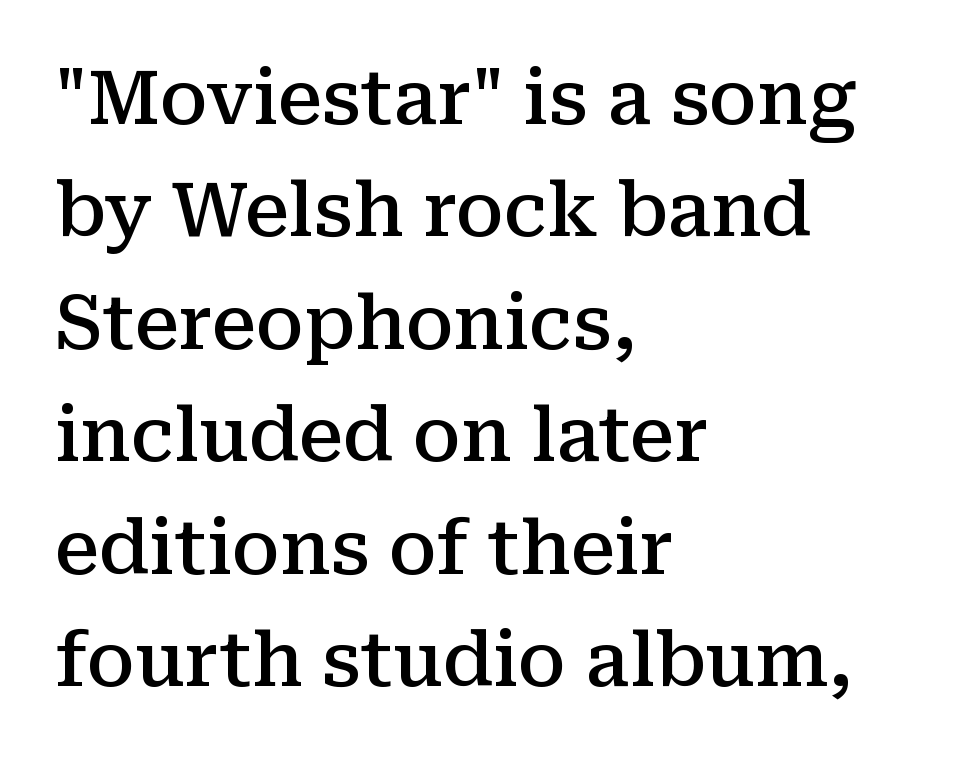
Q: Is the text bold? A: Semi-bold.
Q: Is the text italic (slanted)? A: No, it is upright.
Q: Is the typeface a serif or a sans-serif typeface? A: Serif.
Q: Is the text underlined? A: No.
Q: How is the paragraph aligned? A: Left-aligned.
Q: Is the spacing between letters normal or unusually wide? A: Normal.
Q: Is the spacing between lines tight, normal or loose? A: Normal.
Q: Width (condensed, normal, or wide)? A: Normal.
Q: Stroke contrast? A: Medium.
Q: x-height? A: Medium.
Q: Monospaced? A: No.
